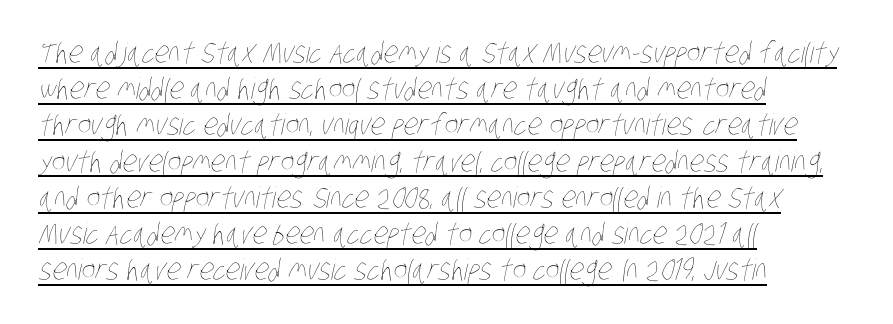
The image shows 29 px thin, condensed type; set left-aligned, normal line spacing (1.25x), normal letter spacing, underlined; low stroke contrast and a large x-height.
